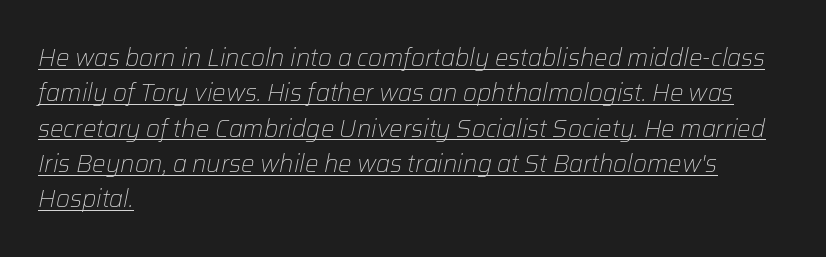
Compared with a typical body face, this is equally light or lighter still. Regular leading. The ragged edge is on the right, which tells us the setting is flush left. The tracking reads as untouched default to a designer's eye.
